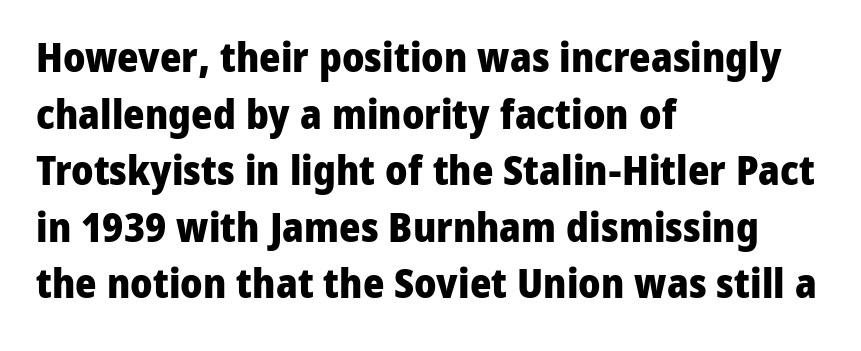
The space between consecutive lines is moderate. A clean baseline with only descenders dipping below it. Regarding serifs, this sample does without them. The letters stand upright; this is a roman face. The rendering uses natural spacing where letterforms have individual widths.
